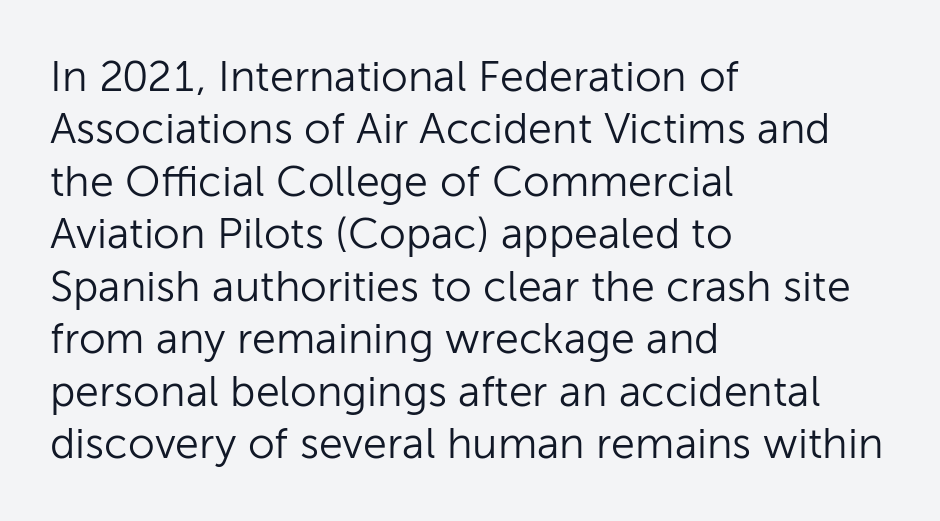
Is the type heavy? It reads as light-to-regular instead. Nothing sits at the stroke ends, so this counts as sans-serif. Default kerning and tracking; the words read as compact shapes. Every row of glyphs begins at an identical x-position on the left.
